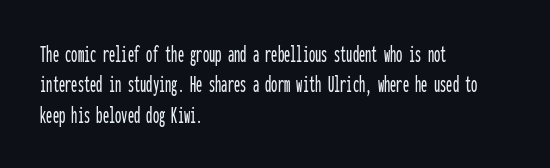
Q: Is the text italic (slanted)? A: No, it is upright.
Q: Is the text underlined? A: No.
Q: How is the paragraph aligned? A: Left-aligned.
Q: Is the spacing between letters normal or unusually wide? A: Normal.
